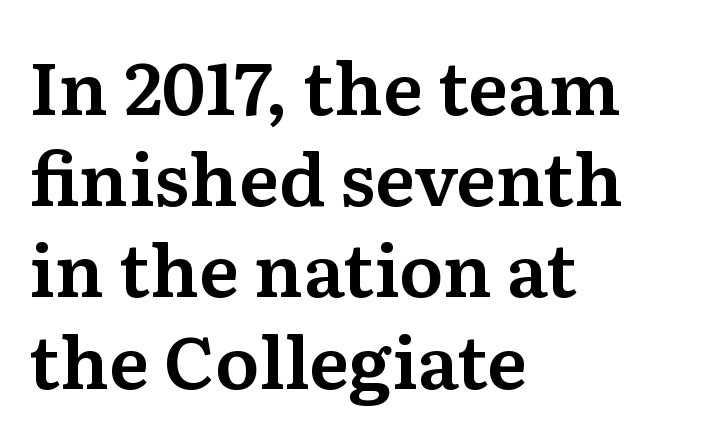
Glance below the letters and you will spot only blank space. Honestly, the row spacing looks completely unremarkable. A typesetter would label this face a serif. Think of a printed novel: that variable character pitch is what you see here. This is the regular roman posture of the typeface.
